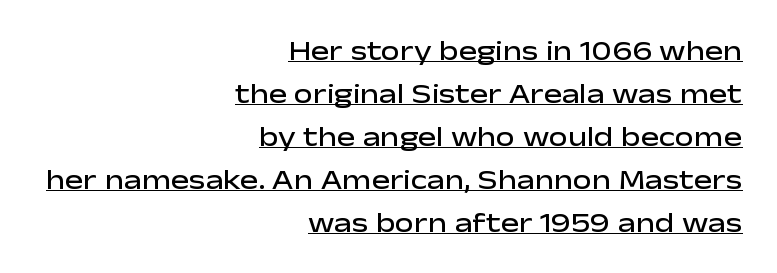
{"italic": "no", "bold": "semi", "underline": "yes", "align": "right", "line_spacing": "normal", "line_spacing_ratio": 1.59, "letter_spacing": "normal", "letter_spacing_em": 0.0, "glyph_px": 27}
